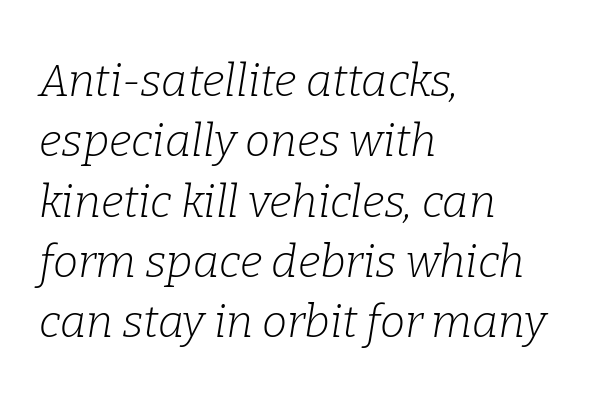
The image shows 45 px light serif type, italic (leaning right); set left-aligned, normal line spacing (1.34x), normal letter spacing, not underlined; low stroke contrast and a medium x-height.
